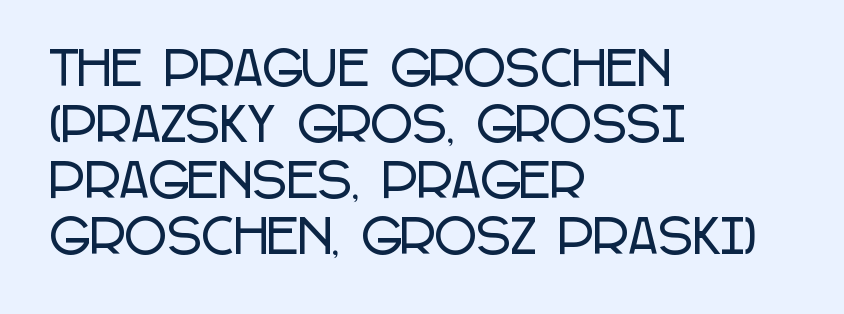
Q: Is the text italic (slanted)? A: No, it is upright.
Q: Is the typeface a serif or a sans-serif typeface? A: Sans-serif.
Q: Is the text underlined? A: No.
Q: How is the paragraph aligned? A: Left-aligned.
Q: Is the spacing between letters normal or unusually wide? A: Normal.
Q: Width (condensed, normal, or wide)? A: Condensed.
Q: Stroke contrast? A: Low.
Q: x-height? A: Large.
Q: Monospaced? A: No.
